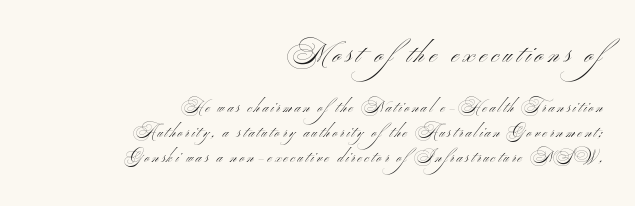
{"bold": "no", "underline": "no", "align": "right", "line_spacing": "normal", "line_spacing_ratio": 1.64, "larger_block": "first", "size_ratio": 1.73, "glyph_px": 26}
